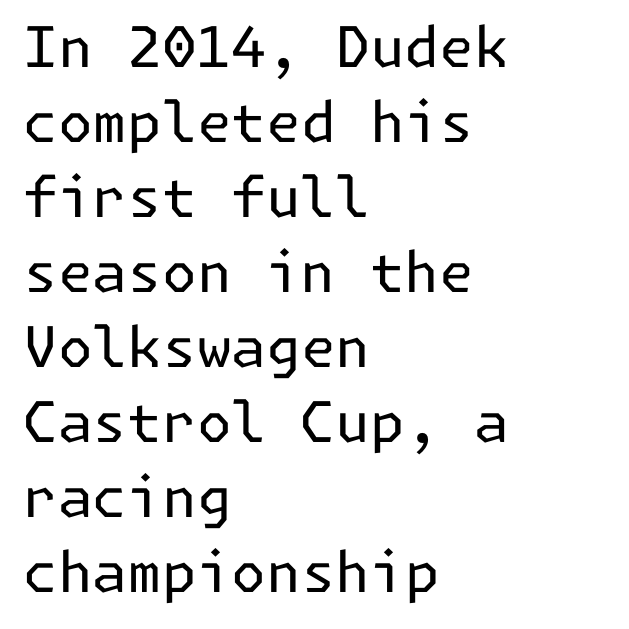
Normally led — the rows are evenly, conventionally spaced. Compared with typical body copy, the letter spacing here is the same. Each stroke keeps to a modest, everyday thickness or less. Serifs: no, the terminals of the letterforms are clean. Each row of text sits above clean, open space.
